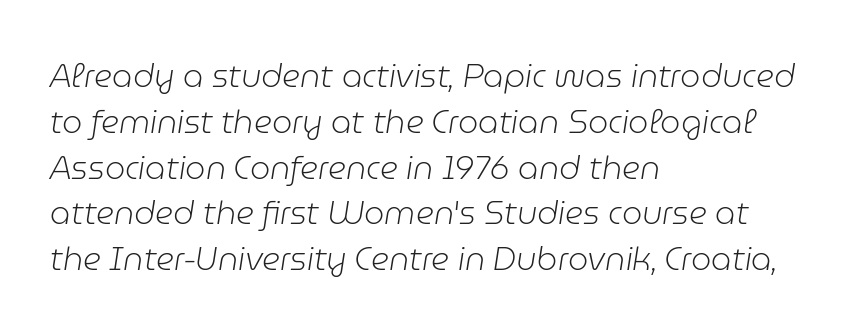
The image shows 32 px light type, italic (leaning right); set left-aligned, normal line spacing (1.43x), normal letter spacing, not underlined; low stroke contrast and a medium x-height.
